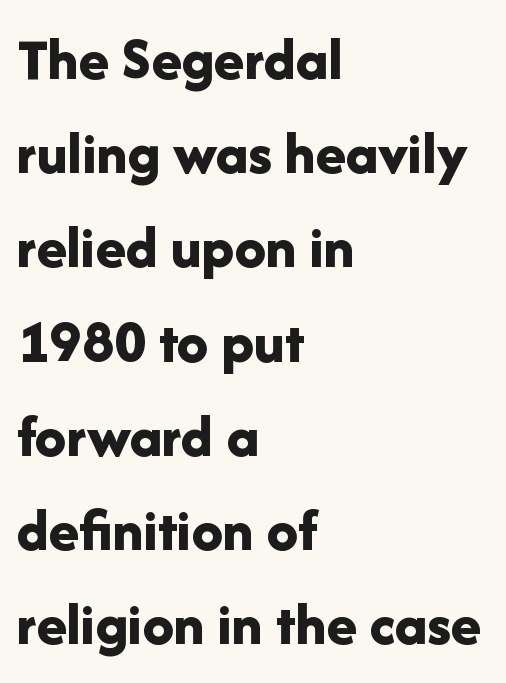
The image shows 62 px bold sans-serif type, upright; set left-aligned, normal line spacing (1.52x), normal letter spacing, not underlined; low stroke contrast and a medium x-height.
